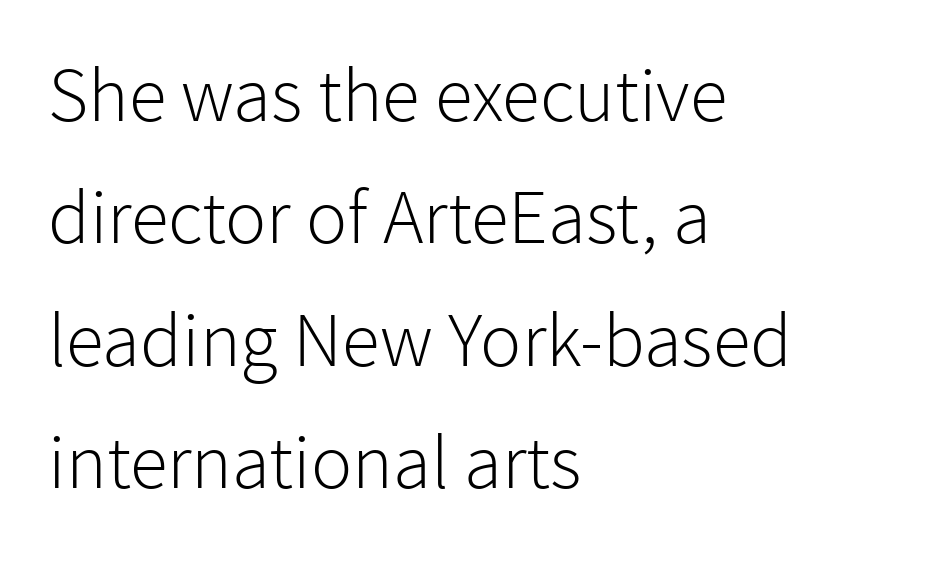
Q: Is the text bold? A: No.
Q: Is the text italic (slanted)? A: No, it is upright.
Q: Is the typeface a serif or a sans-serif typeface? A: Sans-serif.
Q: Is the text underlined? A: No.
Q: How is the paragraph aligned? A: Left-aligned.
Q: Is the spacing between letters normal or unusually wide? A: Normal.
Q: Is the spacing between lines tight, normal or loose? A: Normal.
Q: Width (condensed, normal, or wide)? A: Normal.
Q: Stroke contrast? A: Low.
Q: x-height? A: Medium.
Q: Monospaced? A: No.
